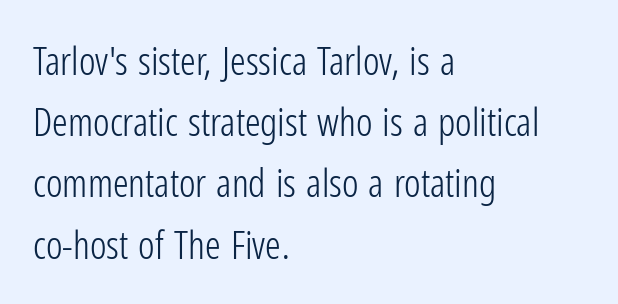
Q: Is the text bold? A: No.
Q: Is the text italic (slanted)? A: No, it is upright.
Q: Is the typeface a serif or a sans-serif typeface? A: Sans-serif.
Q: Is the text underlined? A: No.
Q: How is the paragraph aligned? A: Left-aligned.
Q: Is the spacing between letters normal or unusually wide? A: Normal.
Q: Is the spacing between lines tight, normal or loose? A: Normal.
Q: Width (condensed, normal, or wide)? A: Condensed.
Q: Stroke contrast? A: Low.
Q: x-height? A: Medium.
Q: Monospaced? A: No.
